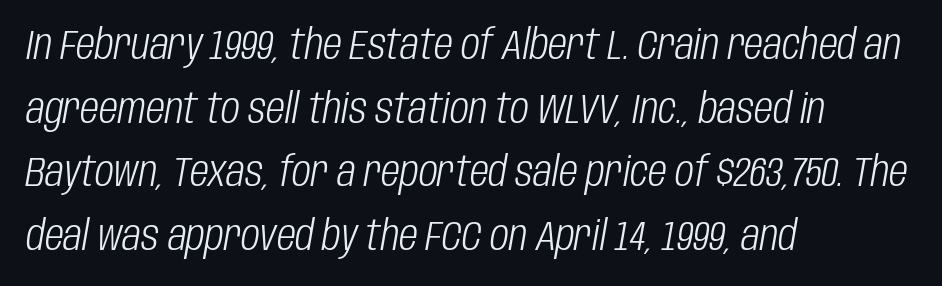
Q: Is the text bold? A: No.
Q: Is the text italic (slanted)? A: Yes, it leans right by about 10 degrees.
Q: Is the text underlined? A: No.
Q: How is the paragraph aligned? A: Left-aligned.
Q: Is the spacing between letters normal or unusually wide? A: Normal.
Q: Is the spacing between lines tight, normal or loose? A: Normal.
Q: Width (condensed, normal, or wide)? A: Condensed.
Q: Stroke contrast? A: Low.
Q: x-height? A: Large.
Q: Monospaced? A: No.
